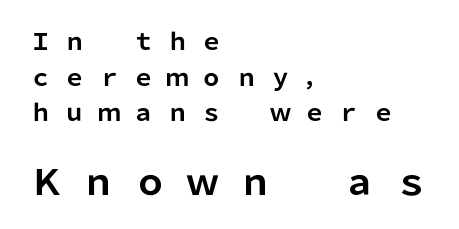
{"serif": "no", "italic": "no", "bold": "yes", "weight": "bold", "width": "normal", "stroke_contrast": "low", "x_height": "medium", "monospaced": "no", "underline": "no", "align": "left", "line_spacing": "normal", "line_spacing_ratio": 1.55, "letter_spacing": "wide", "letter_spacing_em": 0.49, "larger_block": "second", "size_ratio": 1.52, "glyph_px": 35}
